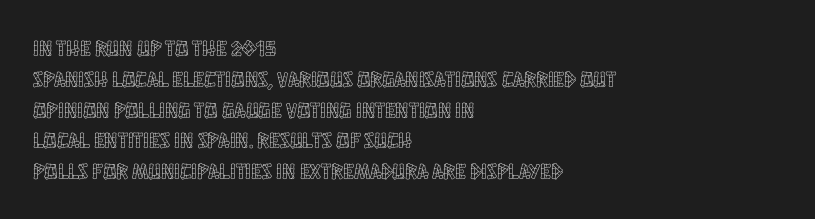
Q: Is the text italic (slanted)? A: No, it is upright.
Q: Is the text underlined? A: No.
Q: How is the paragraph aligned? A: Left-aligned.
Q: Is the spacing between letters normal or unusually wide? A: Normal.
Q: Is the spacing between lines tight, normal or loose? A: Normal.
